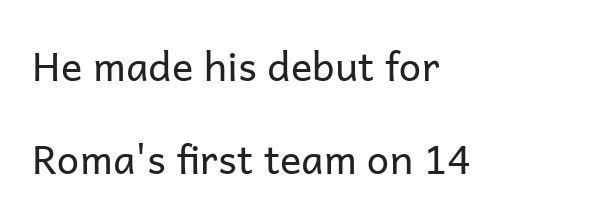
{"serif": "no", "italic": "no", "bold": "no", "weight": "regular", "width": "normal", "stroke_contrast": "low", "x_height": "medium", "monospaced": "no", "underline": "no", "align": "left", "line_spacing": "loose", "line_spacing_ratio": 2.32, "letter_spacing": "normal", "letter_spacing_em": 0.0, "glyph_px": 40}
